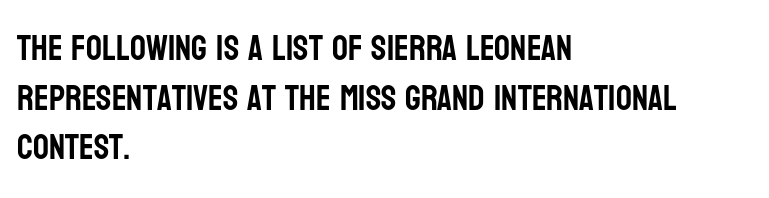
Honestly, the row spacing looks completely unremarkable. The ragged edge is on the right, which tells us the setting is flush left. A sans-serif font was chosen for this passage. Inter-character spacing is left at the font's built-in metrics. A roman cut, with each character standing at attention.
